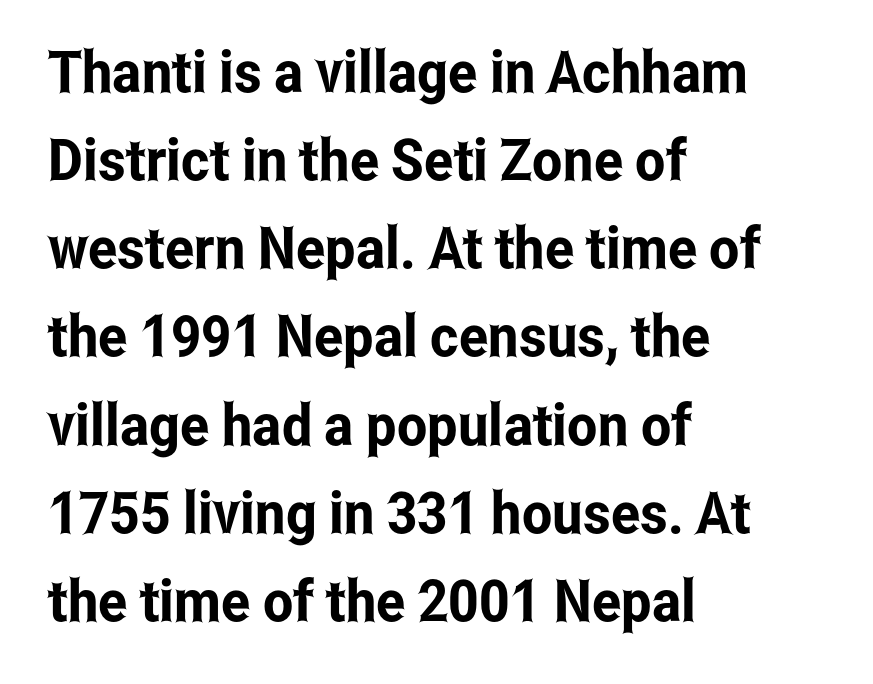
{"serif": "no", "italic": "no", "width": "condensed", "stroke_contrast": "low", "x_height": "medium", "monospaced": "no", "underline": "no", "align": "left", "line_spacing": "normal", "line_spacing_ratio": 1.52, "letter_spacing": "normal", "letter_spacing_em": 0.0, "glyph_px": 58}
